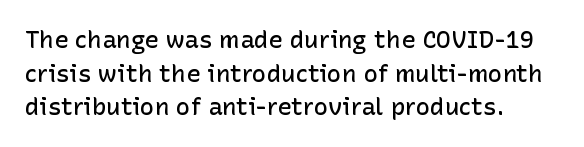
{"italic": "no", "bold": "semi", "underline": "no", "align": "left", "line_spacing": "normal", "line_spacing_ratio": 1.4, "letter_spacing": "normal", "letter_spacing_em": 0.0, "glyph_px": 24}
